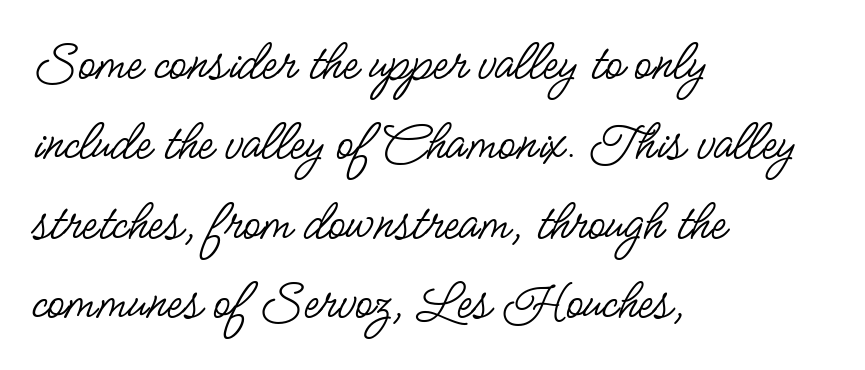
{"serif": "no", "bold": "no", "weight": "regular", "width": "condensed", "stroke_contrast": "low", "x_height": "small", "monospaced": "no", "underline": "no", "align": "left", "line_spacing": "normal", "line_spacing_ratio": 1.4, "letter_spacing": "normal", "letter_spacing_em": 0.0, "glyph_px": 57}
